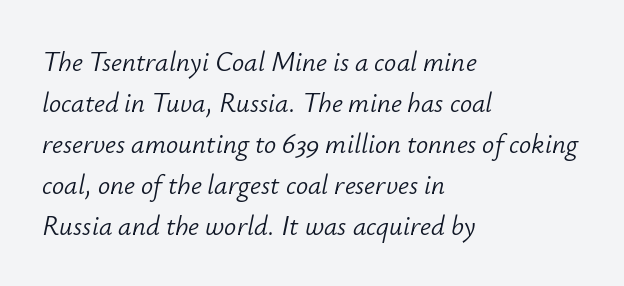
{"italic": "yes", "lean": "right", "slant_degrees": 12, "bold": "no", "underline": "no", "align": "left", "line_spacing": "normal", "line_spacing_ratio": 1.52, "letter_spacing": "normal", "letter_spacing_em": 0.0, "glyph_px": 27}
